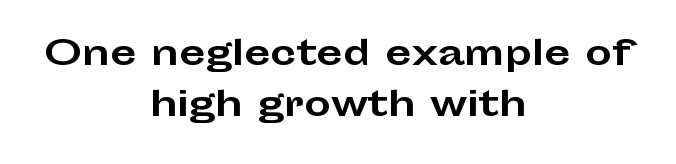
Summary of vertical rhythm: regular, with standard interline spacing. Descenders hang freely into open space. Rendered with straight, roman letterforms. The text was rendered using a sans face with plain stroke endings. Do the characters align in a grid? No, the font is proportional.
